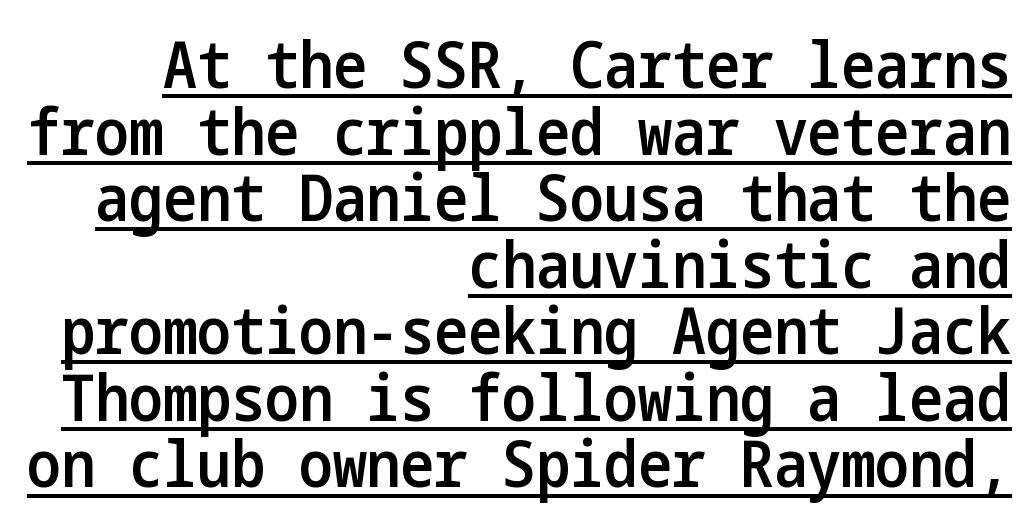
Q: Is the text bold? A: Semi-bold.
Q: Is the text italic (slanted)? A: No, it is upright.
Q: Is the typeface a serif or a sans-serif typeface? A: Sans-serif.
Q: Is the text underlined? A: Yes.
Q: How is the paragraph aligned? A: Right-aligned.
Q: Is the spacing between letters normal or unusually wide? A: Normal.
Q: Is the spacing between lines tight, normal or loose? A: Tight.
Q: Width (condensed, normal, or wide)? A: Condensed.
Q: Stroke contrast? A: Low.
Q: x-height? A: Medium.
